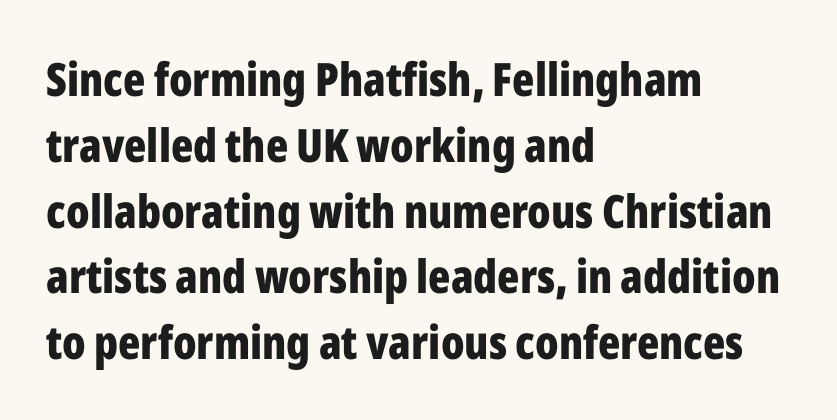
Is this a fixed-width face? No — the glyphs have proportional, varying widths. The face used here is a sans, in the tradition of grotesques and geometrics. The specimen omits any rule beneath the text block's lines. Heavy-handed strokes throughout: this text is bold.
